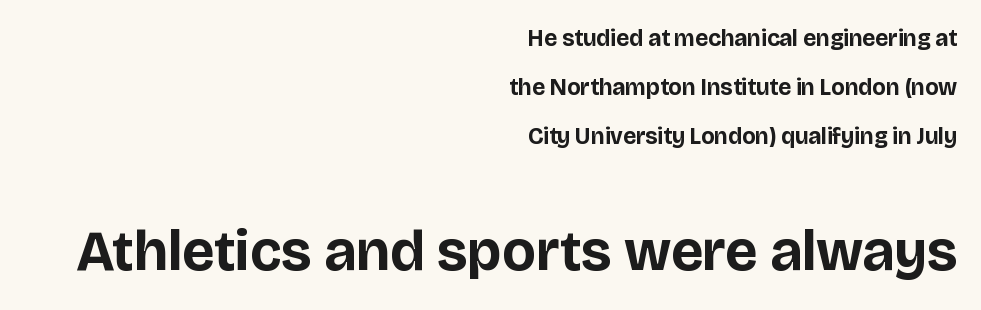
This block would shrink considerably if given ordinary leading; it's expanded now. These lines stack with their right ends in a neat column. The area under the type is left untouched. Varying glyph widths throughout — classic text-font behaviour. A typesetter would label this face a sans. As a designer I'd log this as weight 700, bold.
